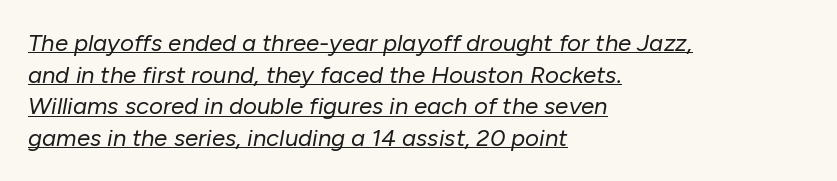
Q: Is the text bold? A: No.
Q: Is the text italic (slanted)? A: Yes, it leans right by about 10 degrees.
Q: Is the text underlined? A: Yes.
Q: How is the paragraph aligned? A: Left-aligned.
Q: Is the spacing between letters normal or unusually wide? A: Normal.
Q: Is the spacing between lines tight, normal or loose? A: Normal.
